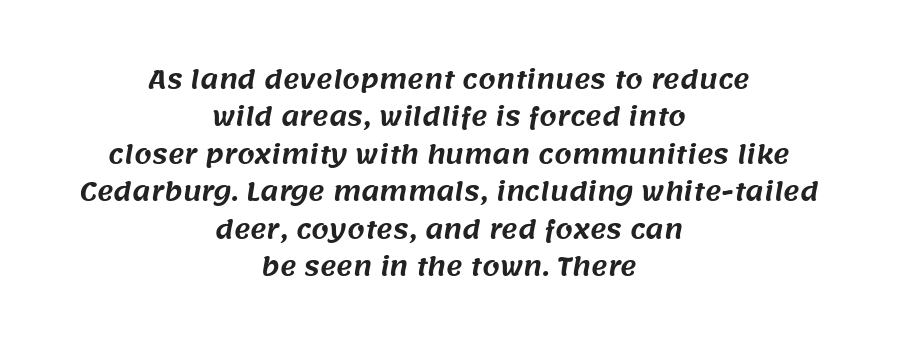
Q: Is the text underlined? A: No.
Q: How is the paragraph aligned? A: Centered.
Q: Is the spacing between letters normal or unusually wide? A: Normal.
Q: Is the spacing between lines tight, normal or loose? A: Normal.
